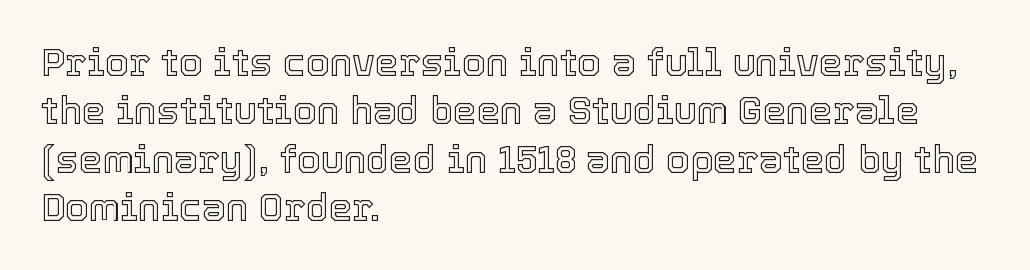
Typeset ragged right — the left edge is the straight one. The letters stand straight up with perfectly vertical stems. Letter spacing: default. The face used here is proportionally spaced, like ordinary book or web type.
